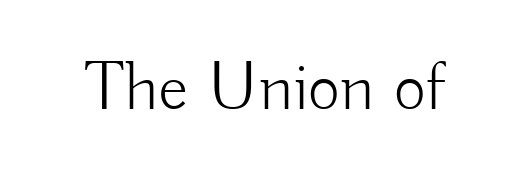
Q: Is the text bold? A: No.
Q: Is the text italic (slanted)? A: No, it is upright.
Q: Is the typeface a serif or a sans-serif typeface? A: Sans-serif.
Q: Is the text underlined? A: No.
Q: Is the spacing between letters normal or unusually wide? A: Normal.
Q: Width (condensed, normal, or wide)? A: Normal.
Q: Stroke contrast? A: Low.
Q: x-height? A: Small.
Q: Monospaced? A: No.
